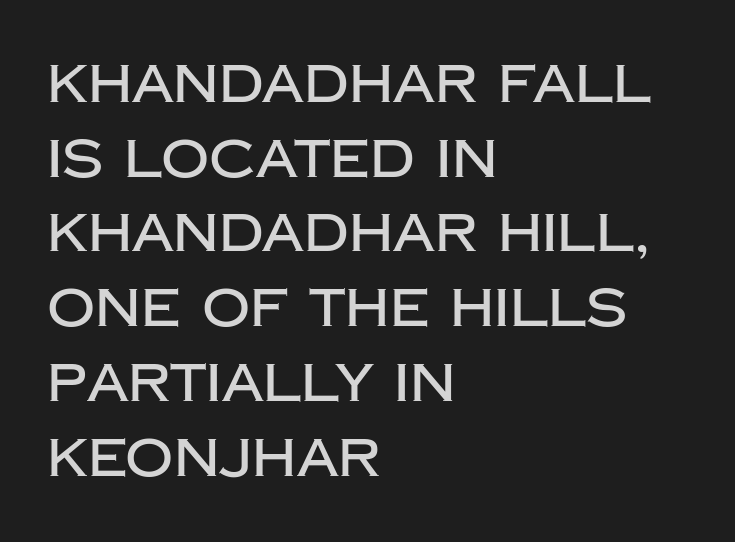
{"serif": "no", "italic": "no", "width": "normal", "stroke_contrast": "low", "x_height": "large", "monospaced": "no", "underline": "no", "align": "left", "line_spacing": "normal", "line_spacing_ratio": 1.41, "letter_spacing": "normal", "letter_spacing_em": 0.0, "glyph_px": 53}
